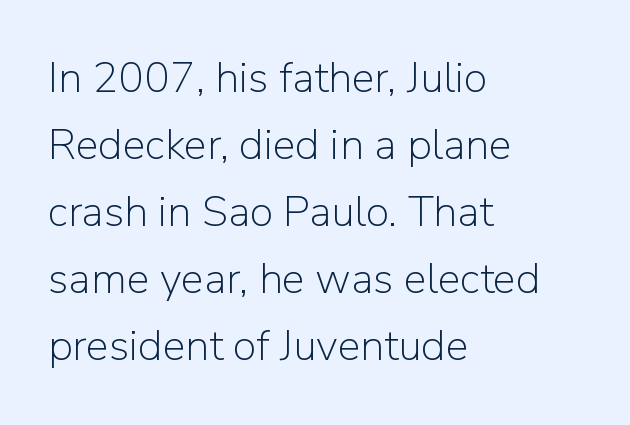
Q: Is the text bold? A: No.
Q: Is the text italic (slanted)? A: No, it is upright.
Q: Is the typeface a serif or a sans-serif typeface? A: Sans-serif.
Q: Is the text underlined? A: No.
Q: How is the paragraph aligned? A: Left-aligned.
Q: Is the spacing between letters normal or unusually wide? A: Normal.
Q: Is the spacing between lines tight, normal or loose? A: Normal.
Q: Width (condensed, normal, or wide)? A: Normal.
Q: Stroke contrast? A: Low.
Q: x-height? A: Medium.
Q: Monospaced? A: No.
